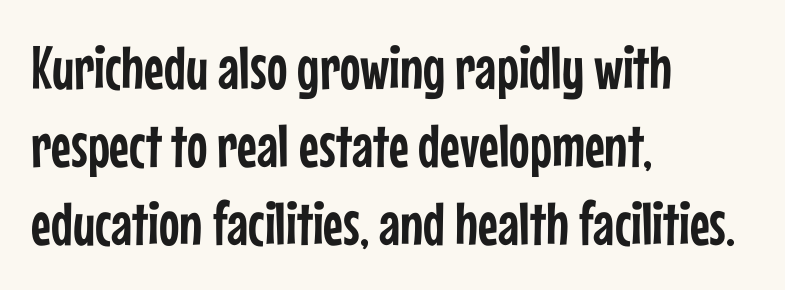
The line-height multiplier appears to be the usual default. No italicization has been applied; the sample stays upright. In terms of letterform style, serifs are entirely absent. Where is the straight margin? On the left. Spacing verdict: proportional, widths tailored to each character.
